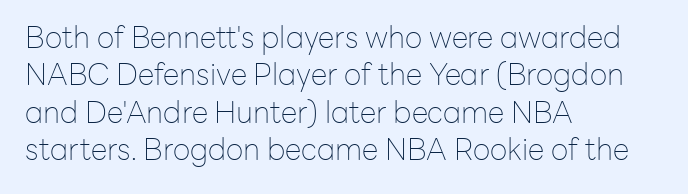
The vertical gap from one line to the next is medium. Notice how the passage keeps a crisp vertical edge on the left only. Every stem runs plumb, perpendicular to the baseline. The passage shown is typeset with a sans-serif family. Letters rest on an invisible, unmarked baseline.
